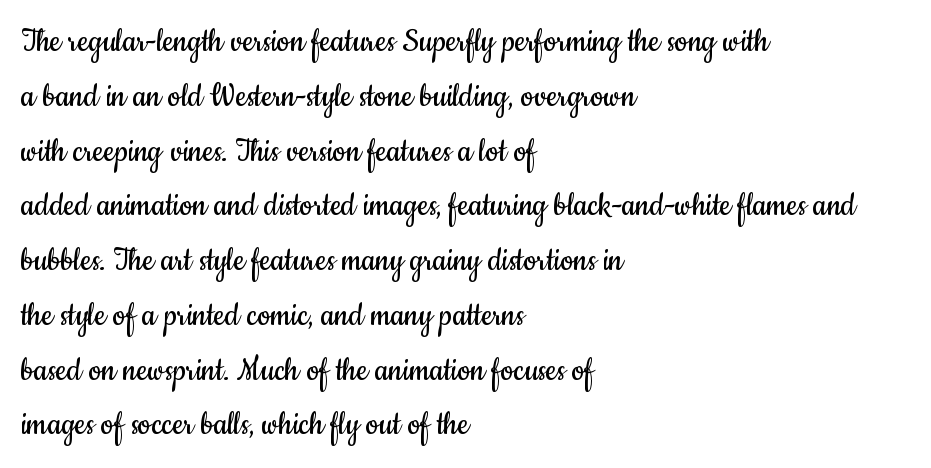
What's the leading like? Ordinary, nothing unusual. On a weight scale, this lands at 450 or below. Observe the ordinary spacing: letters are neighbours, not strangers. Typeset ragged right — the left edge is the straight one.
